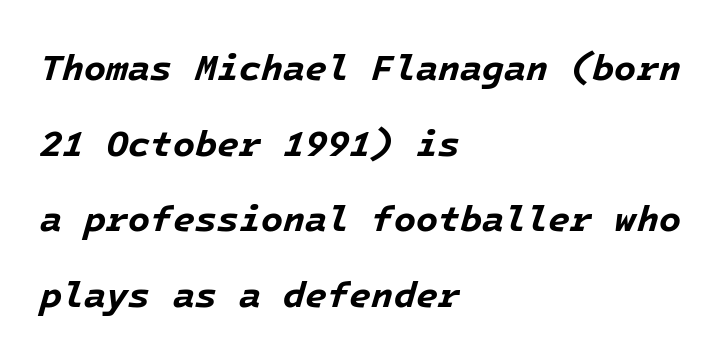
Default kerning and tracking; the words read as compact shapes. The ragged edge is on the right, which tells us the setting is flush left. This sample trades compactness for vertical openness between lines. Descenders hang freely into open space. The font is running at its bold setting. Slanted lettering throughout.
